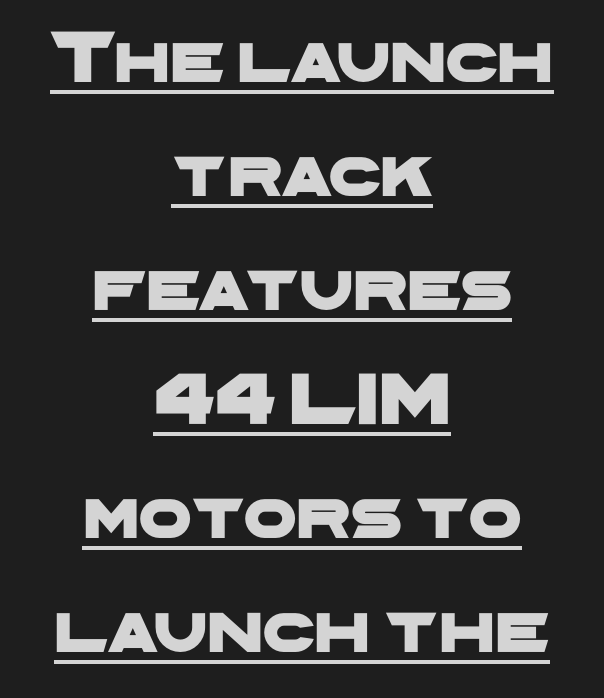
In terms of leading, this rendering sits right in the middle. Proportional: the letters do not fall into vertical columns. The font family rendered here belongs to the sans-serif group. The rag falls on both sides of this text block equally. Every word sits above its own underline.
